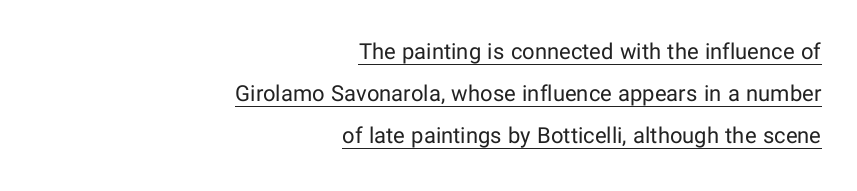
Honestly, the underline is the first thing you notice here. Leftover space on each line is placed entirely before the opening word. Quick note: interline space is abundant. The letterforms sit shoulder to shoulder at normal distance. Style check: upright.
